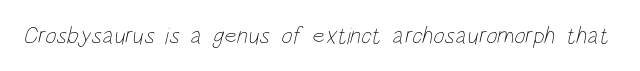
Q: Is the text bold? A: No.
Q: Is the text underlined? A: No.
Q: Is the spacing between letters normal or unusually wide? A: Normal.
